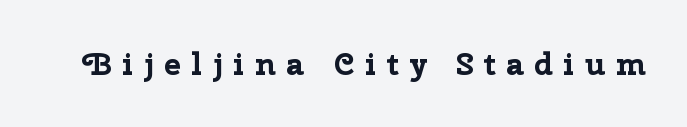
Q: Is the text bold? A: Yes.
Q: Is the text italic (slanted)? A: No, it is upright.
Q: Is the typeface a serif or a sans-serif typeface? A: Sans-serif.
Q: Is the text underlined? A: No.
Q: Is the spacing between letters normal or unusually wide? A: Unusually wide.
Q: Width (condensed, normal, or wide)? A: Normal.
Q: Stroke contrast? A: Low.
Q: x-height? A: Medium.
Q: Monospaced? A: No.
